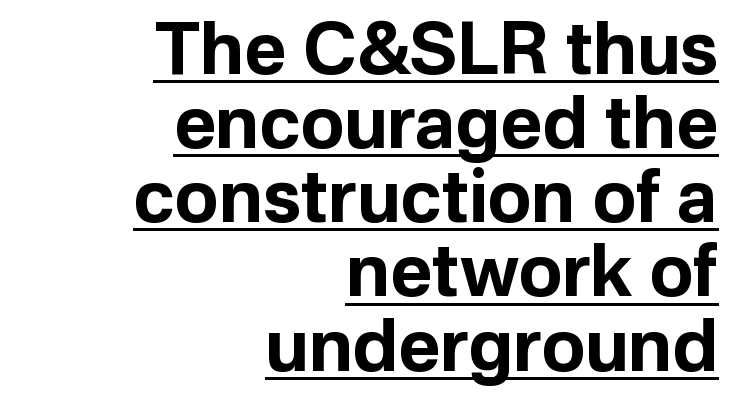
A typesetter would call this proportional, since set widths differ per character. Students, note that the glyphs here touch the page at normal intervals. The typesetting leans heavy: a genuine bold. Tightly led — the rows are bunched.
